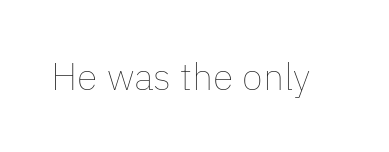
Q: Is the text bold? A: No.
Q: Is the text italic (slanted)? A: No, it is upright.
Q: Is the text underlined? A: No.
Q: Is the spacing between letters normal or unusually wide? A: Normal.
Q: Width (condensed, normal, or wide)? A: Normal.
Q: Stroke contrast? A: Low.
Q: x-height? A: Medium.
Q: Monospaced? A: No.
